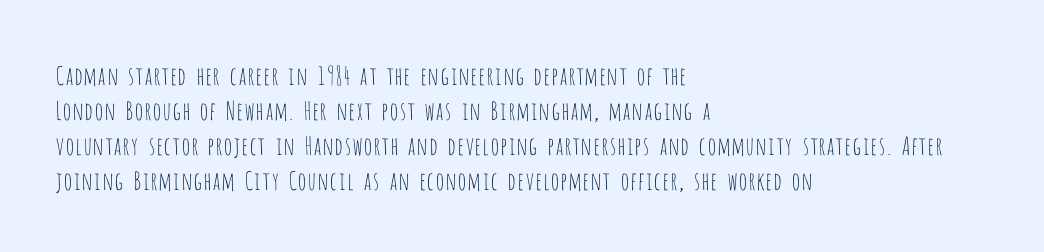
Nobody drew a line under any word here. The passage is arranged the way most books set body copy — flush left. Is the stroke heavy? The answer is a plain regular-or-lighter. Nobody touched the tracking dial on this one. A roman cut, with each character standing at attention. The space between consecutive lines is moderate.
